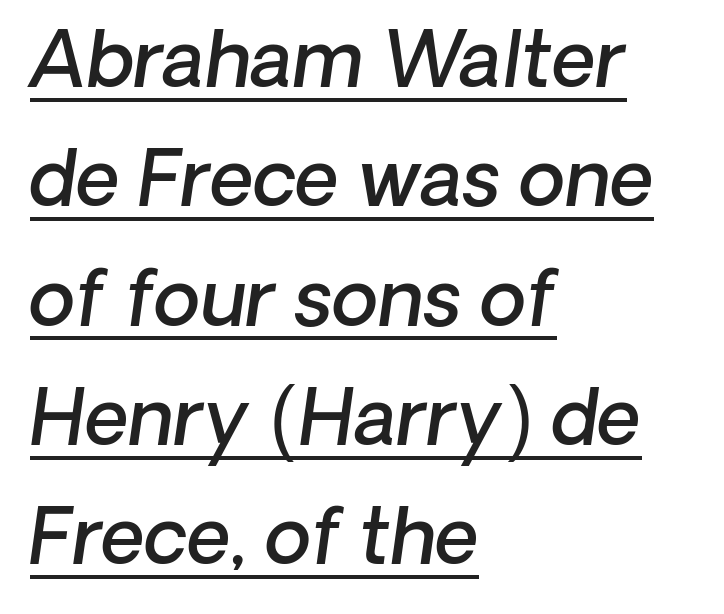
Q: Is the text bold? A: Semi-bold.
Q: Is the typeface a serif or a sans-serif typeface? A: Sans-serif.
Q: Is the text underlined? A: Yes.
Q: How is the paragraph aligned? A: Left-aligned.
Q: Is the spacing between letters normal or unusually wide? A: Normal.
Q: Is the spacing between lines tight, normal or loose? A: Normal.
Q: Width (condensed, normal, or wide)? A: Normal.
Q: Stroke contrast? A: Low.
Q: x-height? A: Medium.
Q: Monospaced? A: No.
